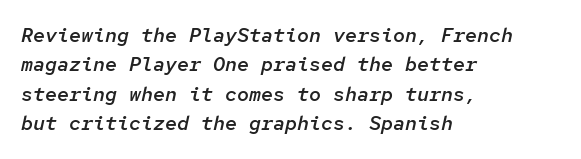
Successive baselines arrive at the customary interval. The horizontal fit of the characters is conventional and even. The words here are not underlined. Is the type slanted? Yes — the strokes lean at a clear angle. A somewhat darkened texture: the type is semibold rather than bold.
